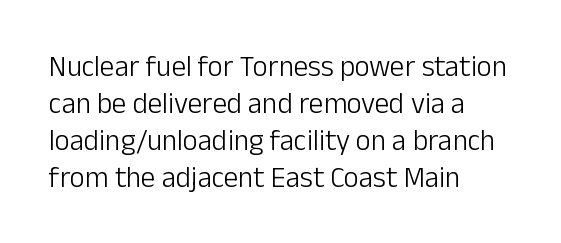
{"serif": "no", "italic": "no", "bold": "no", "weight": "light", "width": "normal", "stroke_contrast": "low", "x_height": "medium", "monospaced": "no", "underline": "no", "align": "left", "line_spacing": "normal", "line_spacing_ratio": 1.28, "letter_spacing": "normal", "letter_spacing_em": 0.0, "glyph_px": 29}
